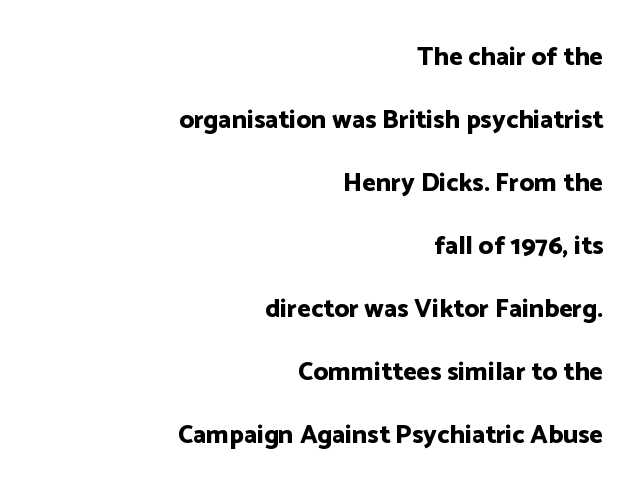
{"italic": "no", "bold": "yes", "underline": "no", "align": "right", "line_spacing": "loose", "line_spacing_ratio": 2.42, "letter_spacing": "normal", "letter_spacing_em": 0.0, "glyph_px": 26}
